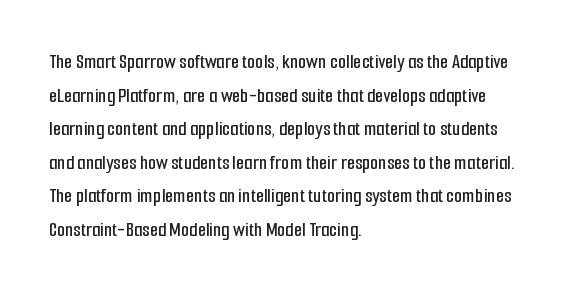
Between one letter and the next there's only the usual sliver of space. The baseline area is clear. Vertically, the passage feels balanced, rows spaced as you'd expect. This sample is left-justified, so line endings fall wherever the words run out.
